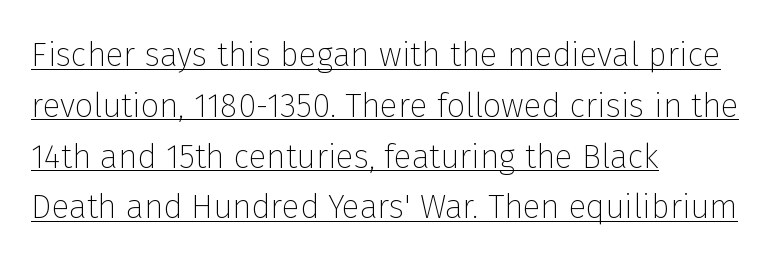
The type family on display is of the sans-serif kind. No italicization has been applied; the sample stays upright. This reads as an unemphasized weight, regular at the heaviest. Each new line begins a customary step beneath the previous one. Casual observation: everything's shoved over to the left. The string is rendered with underlining switched on.
